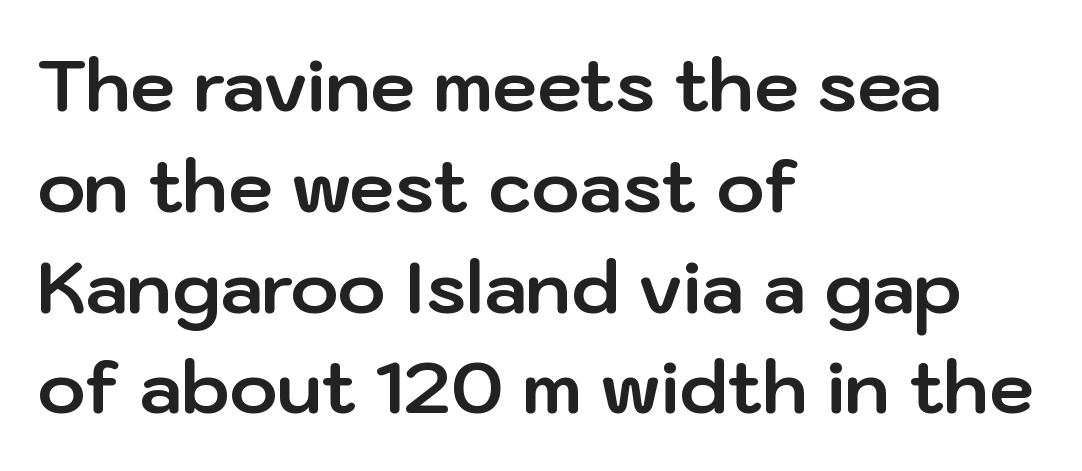
Q: Is the text bold? A: Yes.
Q: Is the text italic (slanted)? A: No, it is upright.
Q: Is the typeface a serif or a sans-serif typeface? A: Sans-serif.
Q: Is the text underlined? A: No.
Q: How is the paragraph aligned? A: Left-aligned.
Q: Is the spacing between letters normal or unusually wide? A: Normal.
Q: Is the spacing between lines tight, normal or loose? A: Normal.
Q: Width (condensed, normal, or wide)? A: Normal.
Q: Stroke contrast? A: Low.
Q: x-height? A: Medium.
Q: Monospaced? A: No.
